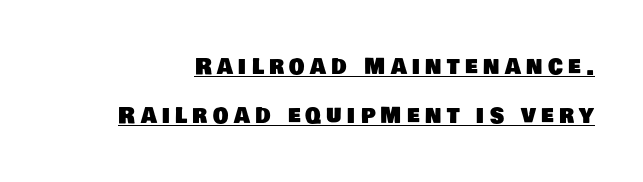
The image shows 22 px text type; set loose line spacing (2.22x), unusually wide letter spacing (+0.24 em), underlined.
